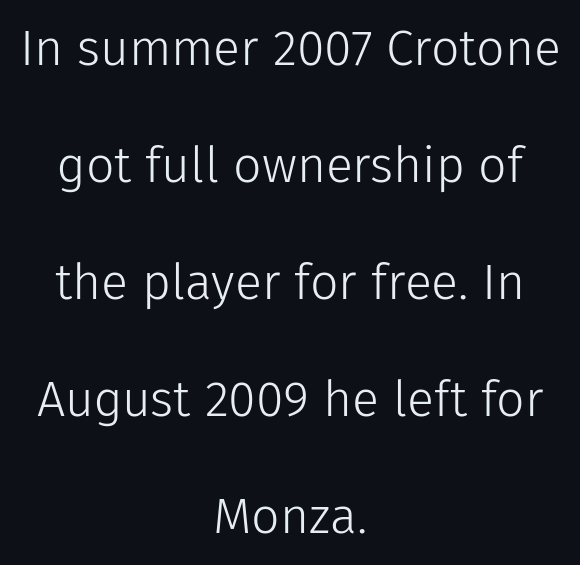
The lettering holds an erect, upright posture throughout. Quick note: underline off. Do the characters align in a grid? No, the font is proportional. Every row of glyphs is offset so its center matches the block's center.
